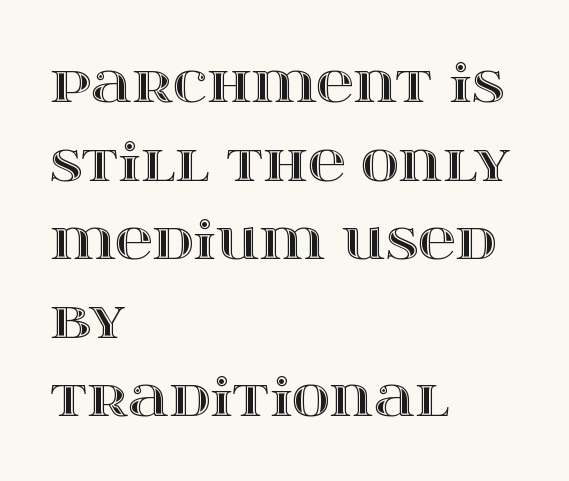
{"italic": "no", "width": "wide", "x_height": "large", "monospaced": "no", "underline": "no", "align": "left", "line_spacing": "normal", "line_spacing_ratio": 1.51, "letter_spacing": "normal", "letter_spacing_em": 0.0, "glyph_px": 52}
